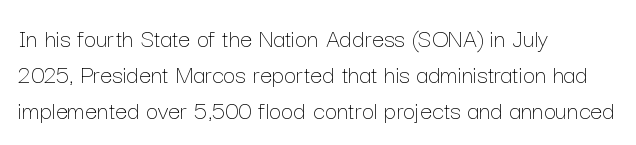
A clean baseline with only descenders dipping below it. The letters stand upright; this is a roman face. The letterforms sit shoulder to shoulder at normal distance. The compositor pushed each line to the left boundary.
